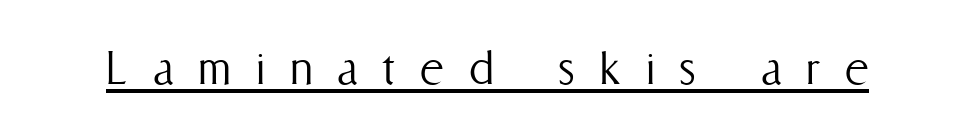
Q: Is the text bold? A: No.
Q: Is the text italic (slanted)? A: No, it is upright.
Q: Is the text underlined? A: Yes.
Q: Is the spacing between letters normal or unusually wide? A: Unusually wide.
Q: Width (condensed, normal, or wide)? A: Condensed.
Q: Stroke contrast? A: Medium.
Q: x-height? A: Medium.
Q: Monospaced? A: No.
